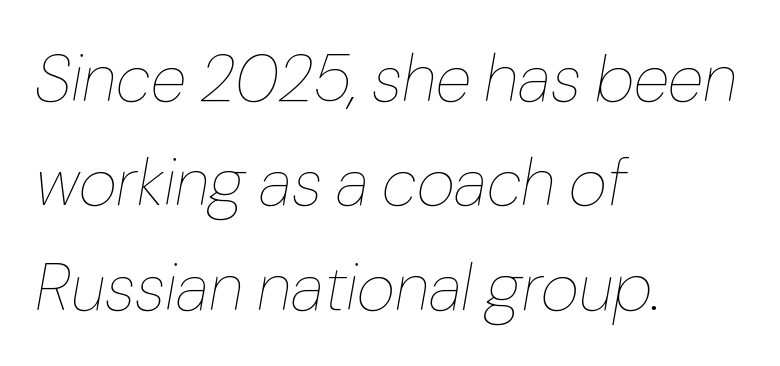
Q: Is the text bold? A: No.
Q: Is the text italic (slanted)? A: Yes, it leans right by about 10 degrees.
Q: Is the text underlined? A: No.
Q: How is the paragraph aligned? A: Left-aligned.
Q: Is the spacing between letters normal or unusually wide? A: Normal.
Q: Is the spacing between lines tight, normal or loose? A: Normal.
Q: Width (condensed, normal, or wide)? A: Normal.
Q: Stroke contrast? A: Low.
Q: x-height? A: Medium.
Q: Monospaced? A: No.
